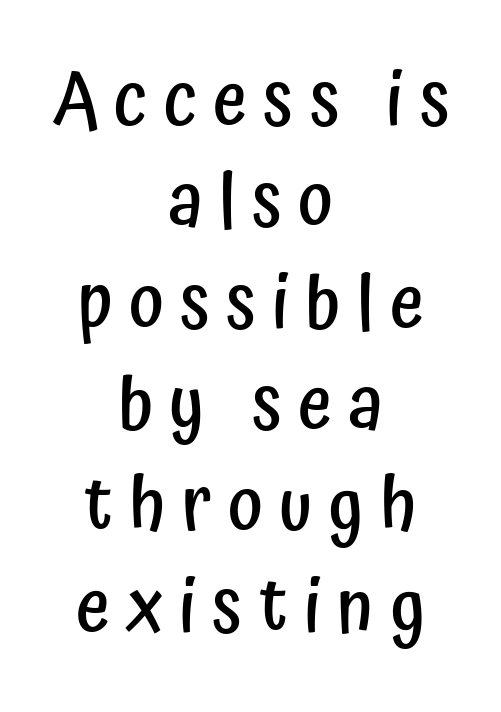
The image shows 74 px semibold, condensed sans-serif type, upright; set centered, normal line spacing (1.37x), unusually wide letter spacing (+0.22 em), not underlined; low stroke contrast and a medium x-height.
